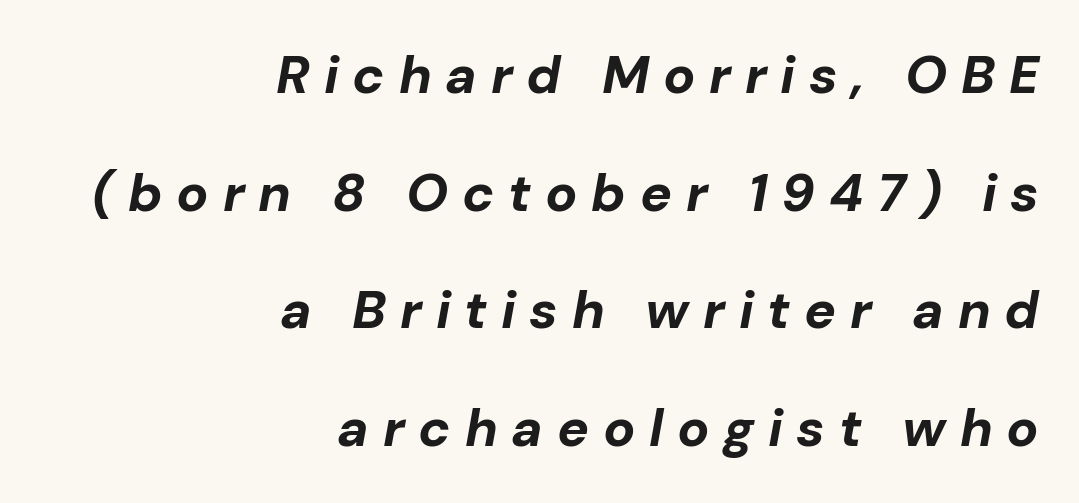
{"italic": "yes", "lean": "right", "slant_degrees": 10, "bold": "yes", "weight": "bold", "width": "normal", "stroke_contrast": "low", "x_height": "medium", "monospaced": "no", "underline": "no", "align": "right", "line_spacing": "loose", "line_spacing_ratio": 2.22, "letter_spacing": "wide", "letter_spacing_em": 0.26, "glyph_px": 53}
